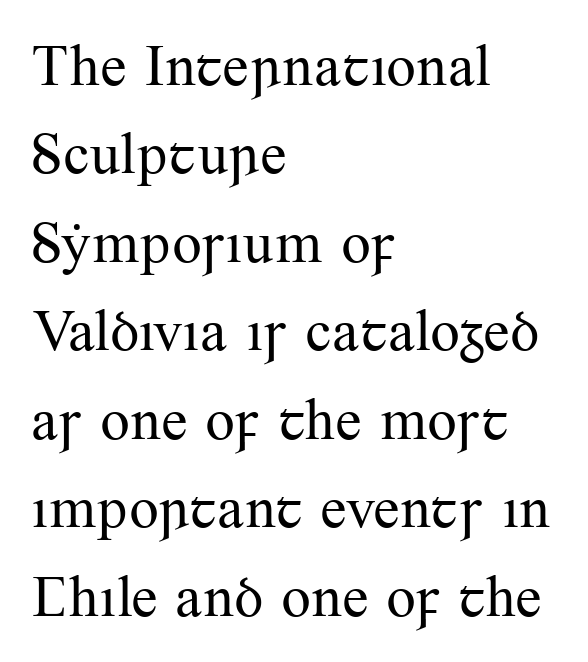
The image shows 59 px regular-weight serif type, upright; set left-aligned, normal line spacing (1.5x), normal letter spacing, not underlined; medium stroke contrast and a small x-height.
